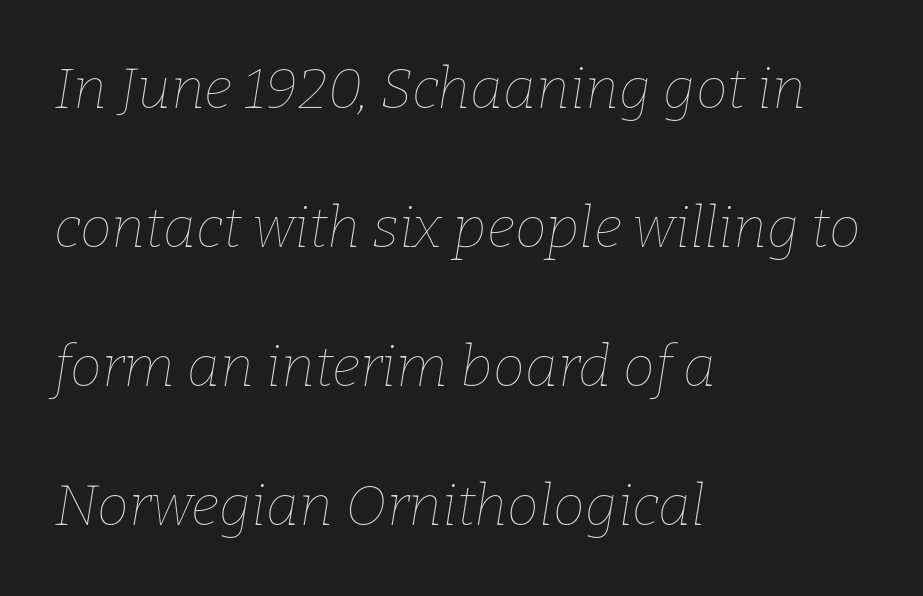
{"italic": "yes", "lean": "right", "slant_degrees": 9, "bold": "no", "weight": "thin", "width": "normal", "stroke_contrast": "low", "x_height": "medium", "monospaced": "no", "underline": "no", "align": "left", "line_spacing": "loose", "line_spacing_ratio": 2.44, "letter_spacing": "normal", "letter_spacing_em": 0.0, "glyph_px": 57}
